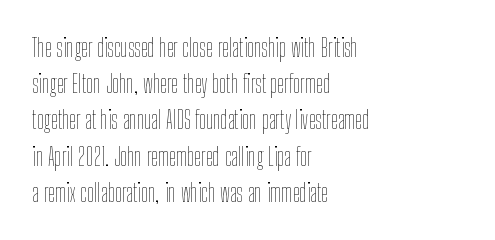
The image shows 25 px text type, upright; set left-aligned, normal line spacing (1.45x), normal letter spacing, not underlined.
